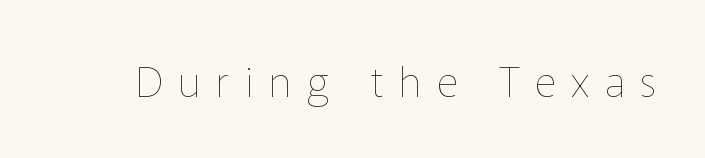
{"italic": "no", "bold": "no", "weight": "thin", "width": "normal", "stroke_contrast": "low", "x_height": "medium", "monospaced": "no", "underline": "no", "letter_spacing": "wide", "letter_spacing_em": 0.37, "glyph_px": 42}
